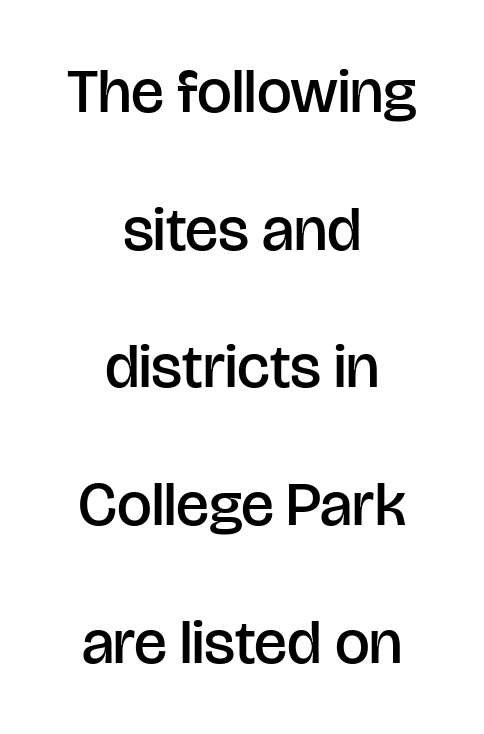
Is the block centered? Yes — each line is placed symmetrically about the middle. Every character sits straight up, as roman type does. The face used here is a sans, in the tradition of grotesques and geometrics. One glance says open: line gaps are wider than usual. On the weight axis this lands at semibold, roughly 600.
